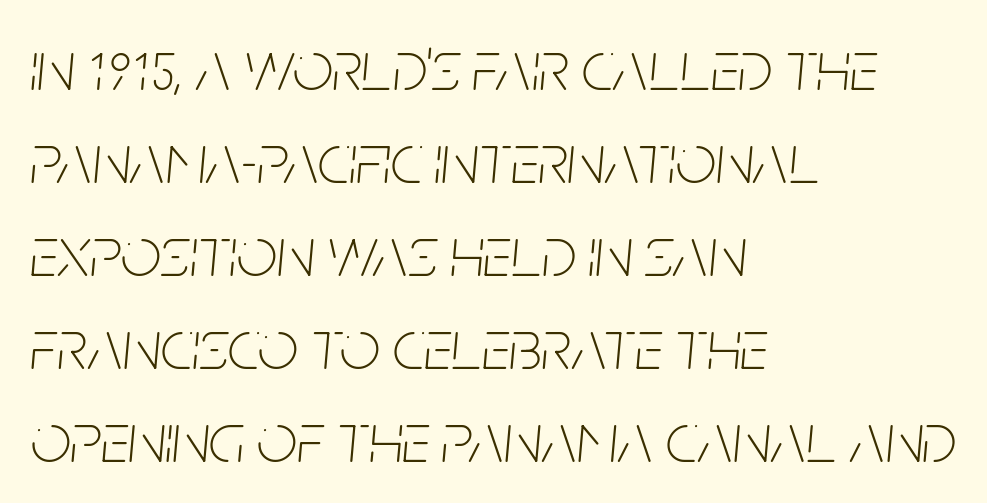
Q: Is the text bold? A: No.
Q: Is the text italic (slanted)? A: Yes, it leans right by about 5 degrees.
Q: Is the text underlined? A: No.
Q: How is the paragraph aligned? A: Left-aligned.
Q: Is the spacing between letters normal or unusually wide? A: Normal.
Q: Is the spacing between lines tight, normal or loose? A: Normal.
Q: Width (condensed, normal, or wide)? A: Condensed.
Q: Stroke contrast? A: Low.
Q: x-height? A: Large.
Q: Monospaced? A: No.
